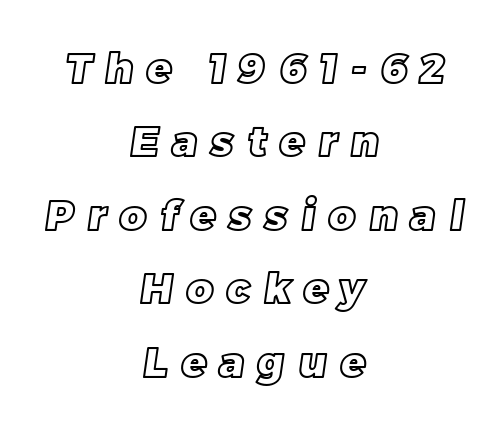
{"width": "normal", "x_height": "large", "monospaced": "no", "underline": "no", "align": "center", "line_spacing_ratio": 1.79, "letter_spacing": "wide", "letter_spacing_em": 0.33, "glyph_px": 41}
